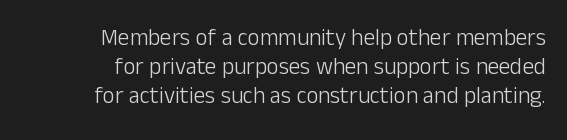
{"italic": "no", "bold": "no", "underline": "no", "align": "right", "line_spacing": "normal", "line_spacing_ratio": 1.26, "letter_spacing": "normal", "letter_spacing_em": 0.0, "glyph_px": 23}
